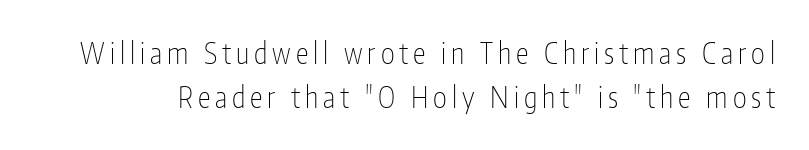
The image shows 29 px thin, condensed sans-serif type, upright; set normal line spacing (1.53x), not underlined; low stroke contrast and a medium x-height.
